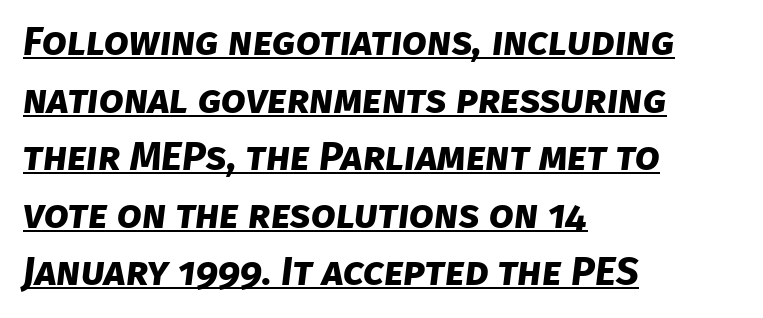
Evenly set lines give the paragraph a standard silhouette. Left-aligned paragraph, ragged on the right. This sample has the flowing, uneven cadence of proportional lettering. The type is set solid horizontally, with unmodified tracking. The passage shown is emphatically bold. I'd call this a sans setting — the letters go barefoot.
